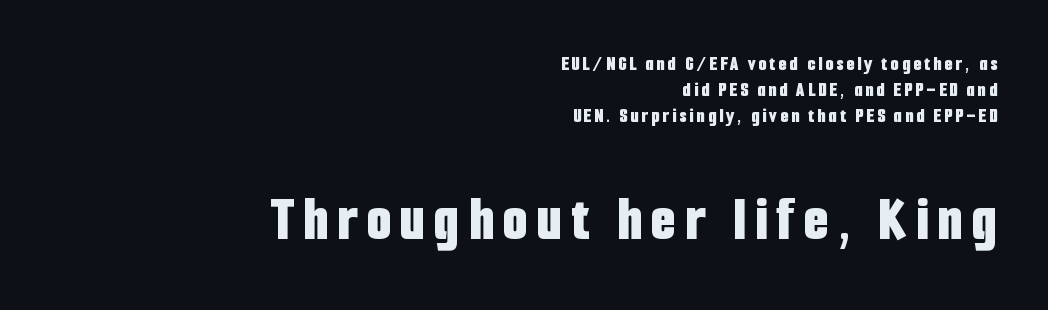
Q: Is the text bold? A: Yes.
Q: Is the text italic (slanted)? A: No, it is upright.
Q: Is the typeface a serif or a sans-serif typeface? A: Sans-serif.
Q: Is the text underlined? A: No.
Q: How is the paragraph aligned? A: Right-aligned.
Q: Is the spacing between lines tight, normal or loose? A: Normal.
Q: Which block of text is set in a larger size, the first (top) or the second (bottom)? A: The second (bottom) one.
Q: Width (condensed, normal, or wide)? A: Condensed.
Q: Stroke contrast? A: Low.
Q: x-height? A: Medium.
Q: Monospaced? A: No.
